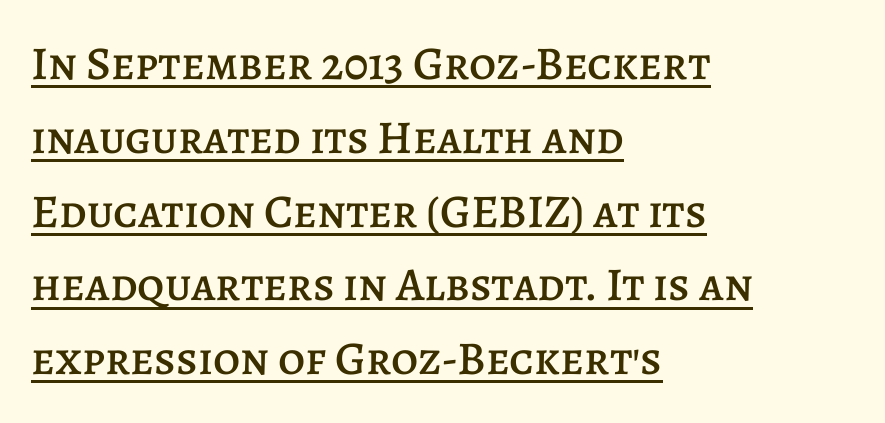
The image shows 47 px text type, upright; set left-aligned, normal line spacing (1.57x), normal letter spacing, underlined; low stroke contrast and a large x-height.
